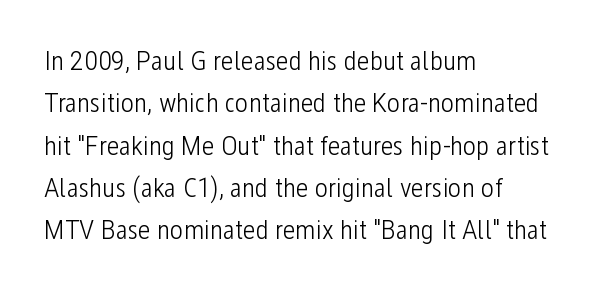
The image shows 28 px light, condensed sans-serif type, upright; set left-aligned, normal line spacing (1.51x), normal letter spacing, not underlined; low stroke contrast and a medium x-height.
